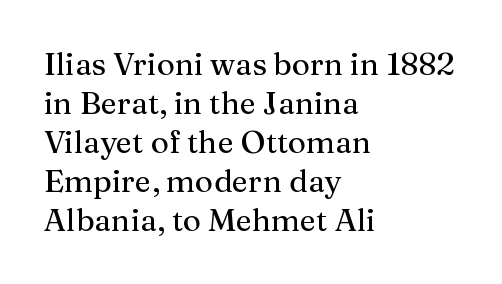
The image shows 31 px serif type, upright; set left-aligned, normal line spacing (1.26x), normal letter spacing, not underlined; medium stroke contrast and a medium x-height.
